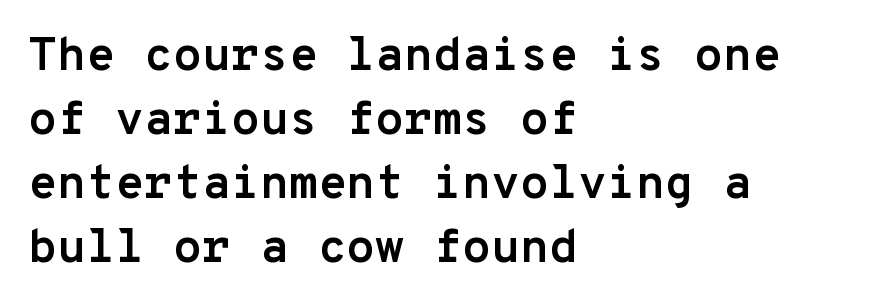
{"serif": "no", "italic": "no", "bold": "yes", "weight": "semibold", "width": "normal", "stroke_contrast": "low", "x_height": "medium", "monospaced": "yes", "underline": "no", "align": "left", "line_spacing": "normal", "line_spacing_ratio": 1.36, "letter_spacing": "normal", "letter_spacing_em": 0.0, "glyph_px": 47}
